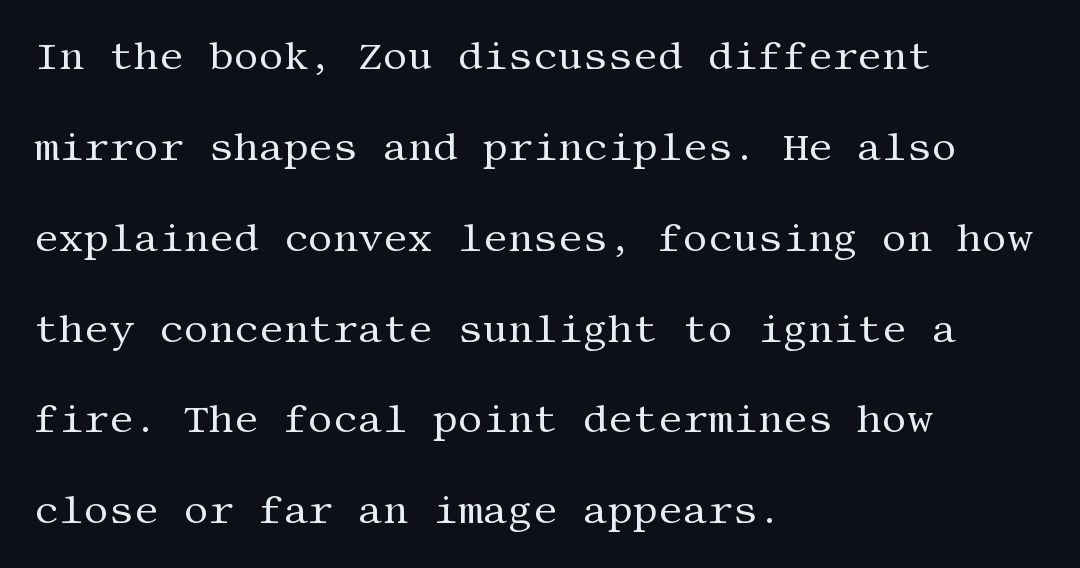
{"serif": "yes", "italic": "no", "bold": "no", "weight": "regular", "width": "normal", "stroke_contrast": "medium", "x_height": "large", "underline": "no", "align": "left", "line_spacing": "loose", "line_spacing_ratio": 2.33, "letter_spacing": "normal", "letter_spacing_em": 0.0, "glyph_px": 39}
